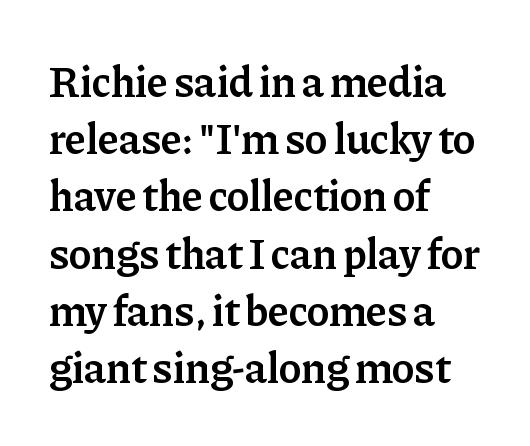
Serif or sans? Serif — the stroke terminals have little feet. Weight check: semibold — heavier than regular, not quite bold. These lines are rendered in a variable-pitch font. Horizontally, the lines are justified to the leading edge only.
